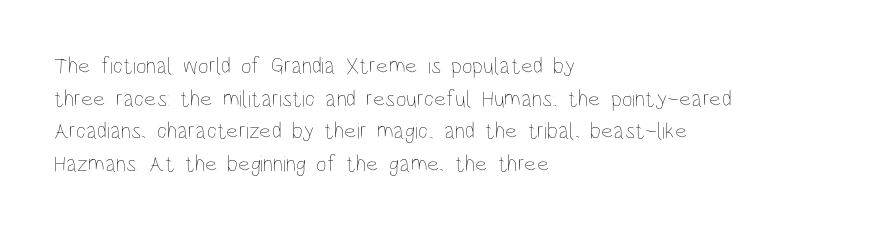
{"italic": "no", "bold": "no", "underline": "no", "align": "left", "line_spacing": "normal", "line_spacing_ratio": 1.42, "letter_spacing": "normal", "letter_spacing_em": 0.0, "glyph_px": 23}
